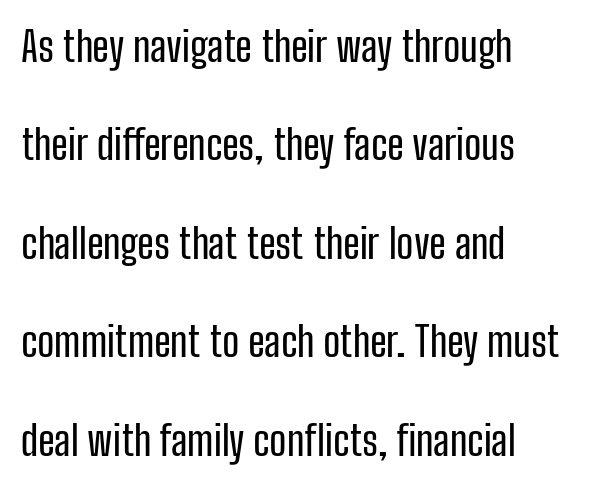
The image shows 41 px condensed sans-serif type, upright; set left-aligned, loose line spacing (2.4x), normal letter spacing, not underlined; low stroke contrast and a medium x-height.
